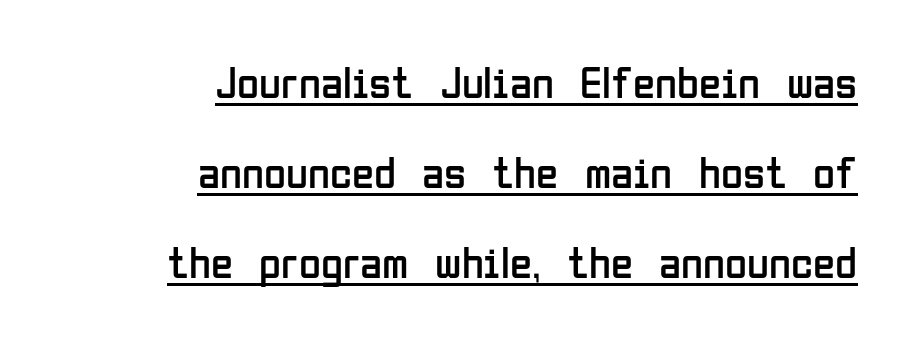
{"serif": "no", "italic": "no", "bold": "no", "weight": "regular", "width": "condensed", "stroke_contrast": "low", "x_height": "medium", "monospaced": "no", "underline": "yes", "align": "right", "line_spacing": "loose", "line_spacing_ratio": 2.0, "letter_spacing": "normal", "letter_spacing_em": 0.0, "glyph_px": 45}
